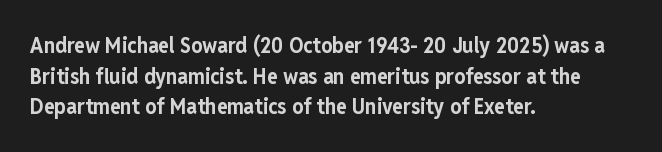
Q: Is the text bold? A: Yes.
Q: Is the text italic (slanted)? A: No, it is upright.
Q: Is the text underlined? A: No.
Q: How is the paragraph aligned? A: Left-aligned.
Q: Is the spacing between letters normal or unusually wide? A: Normal.
Q: Is the spacing between lines tight, normal or loose? A: Normal.
